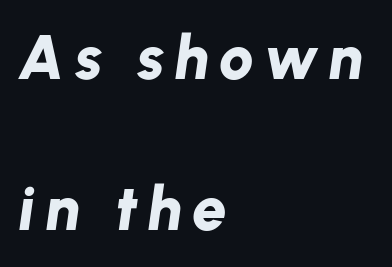
Q: Is the text bold? A: Yes.
Q: Is the text italic (slanted)? A: Yes, it leans right by about 8 degrees.
Q: Is the text underlined? A: No.
Q: How is the paragraph aligned? A: Left-aligned.
Q: Is the spacing between lines tight, normal or loose? A: Loose.
Q: Width (condensed, normal, or wide)? A: Normal.
Q: Stroke contrast? A: Low.
Q: x-height? A: Medium.
Q: Monospaced? A: No.
